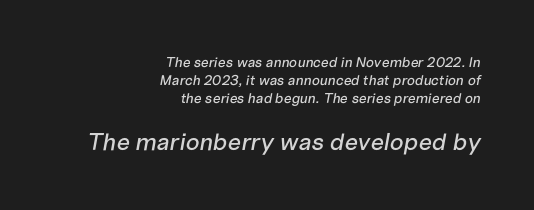
The image shows 24 px text type, italic (leaning right); set right-aligned, normal line spacing (1.27x), normal letter spacing, not underlined; the second (bottom) block is 1.71x larger.
